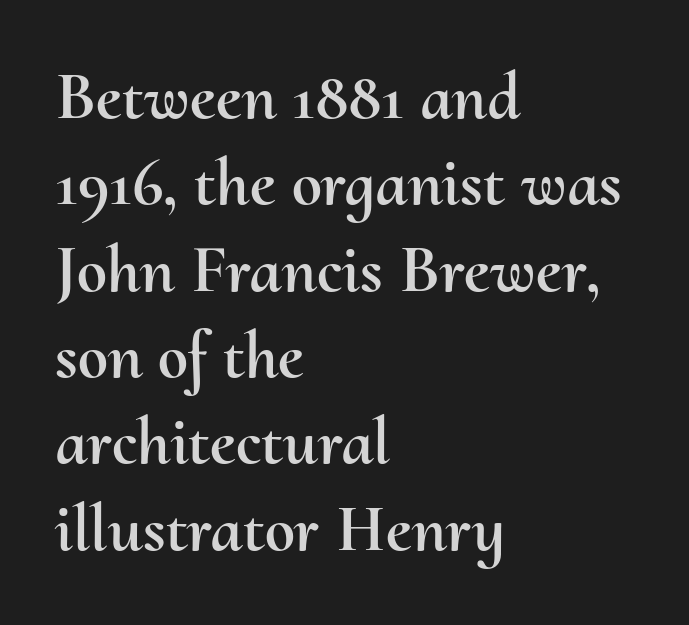
Layout note: lines flush left. Nope, not italic — everything's standing straight. Here the glyphs are tracked normally, forming tight word shapes. This sample has the flowing, uneven cadence of proportional lettering. Letters rest on an invisible, unmarked baseline. Each new line begins a customary step beneath the previous one.
